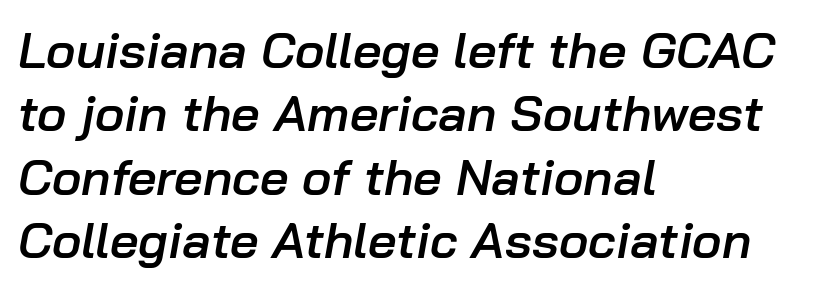
Q: Is the text bold? A: Semi-bold.
Q: Is the text italic (slanted)? A: Yes, it leans right by about 10 degrees.
Q: Is the text underlined? A: No.
Q: How is the paragraph aligned? A: Left-aligned.
Q: Is the spacing between letters normal or unusually wide? A: Normal.
Q: Is the spacing between lines tight, normal or loose? A: Normal.
Q: Width (condensed, normal, or wide)? A: Normal.
Q: Stroke contrast? A: Low.
Q: x-height? A: Medium.
Q: Monospaced? A: No.
